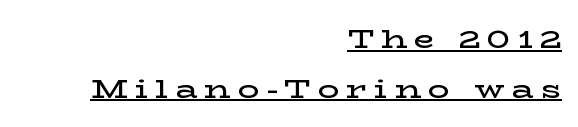
The image shows 27 px text type, upright; set right-aligned, line spacing 1.84x, unusually wide letter spacing (+0.26 em), underlined.
